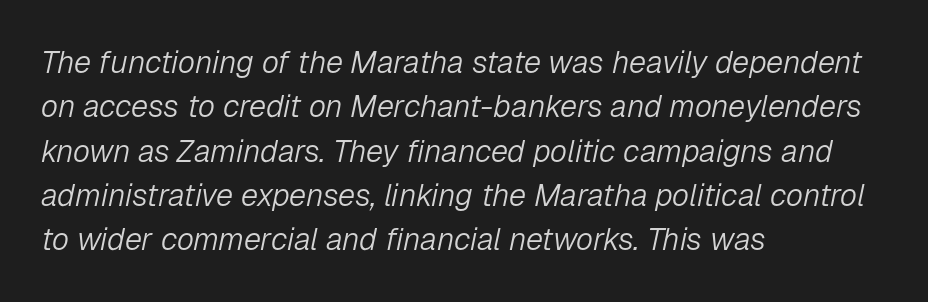
If you drew a line through each stem, it would be angled. Check the space under the baseline: it is left empty. Here the designer chose a conventional face with non-uniform glyph widths. The typesetter chose a ragged-right arrangement here. Observe the ordinary spacing: letters are neighbours, not strangers.
